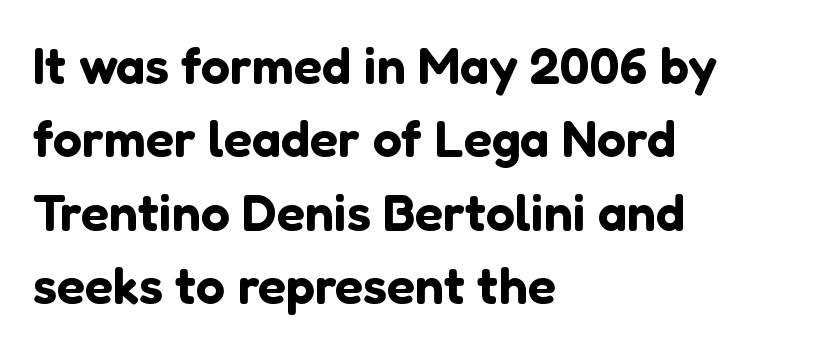
Q: Is the text italic (slanted)? A: No, it is upright.
Q: Is the typeface a serif or a sans-serif typeface? A: Sans-serif.
Q: Is the text underlined? A: No.
Q: How is the paragraph aligned? A: Left-aligned.
Q: Is the spacing between letters normal or unusually wide? A: Normal.
Q: Is the spacing between lines tight, normal or loose? A: Normal.
Q: Width (condensed, normal, or wide)? A: Normal.
Q: Stroke contrast? A: Low.
Q: x-height? A: Medium.
Q: Monospaced? A: No.
